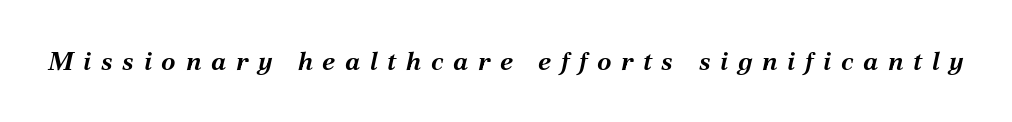
The lettering tilts uniformly, giving the passage an italic look. Decoration check: the copy has no underline. A full-strength bold gives these letters their thick strokes. Each word looks stretched out because of the extra space between its letters.
